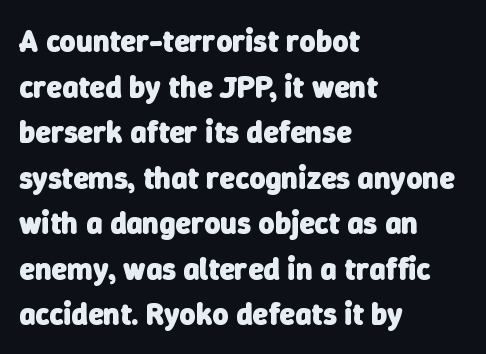
No extra tracking has been applied to these lines. Typeset ragged right — the left edge is the straight one. Reading down the column, the eye jumps a familiar distance to each next line. The face used here is proportionally spaced, like ordinary book or web type. To sum up the face: it is a sans, with no serifs. A full-strength bold gives these letters their thick strokes.
